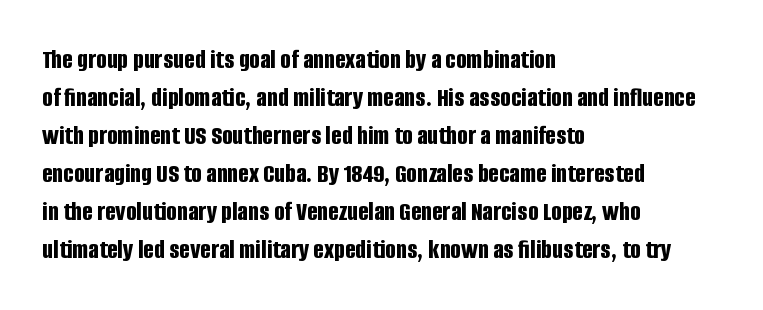
Look at the bottom of the vertical strokes: they stop flat, with no serifs. These lines were composed using upright roman letters. A typesetter would call this leading conventional body-copy spacing. The font is running at its bold setting. The horizontal fit of the characters is conventional and even. Leftover space on each line is placed entirely after the last word.
